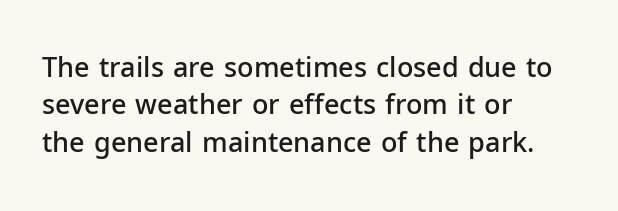
Rendered with straight, roman letterforms. This is moderately heavy type, rendered in semibold. Unmarked baselines from the first word to the last. If you measured baseline to baseline, you'd find a middling distance. Each word holds together tightly as a unit, with standard inter-letter gaps. Teacher's note: observe the even left margin — that is flush-left alignment.
